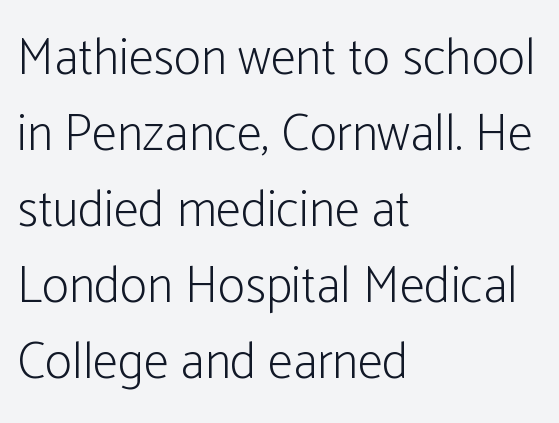
{"serif": "no", "italic": "no", "bold": "no", "weight": "light", "width": "condensed", "stroke_contrast": "low", "x_height": "medium", "monospaced": "no", "underline": "no", "align": "left", "line_spacing": "normal", "line_spacing_ratio": 1.49, "letter_spacing": "normal", "letter_spacing_em": 0.0, "glyph_px": 51}
